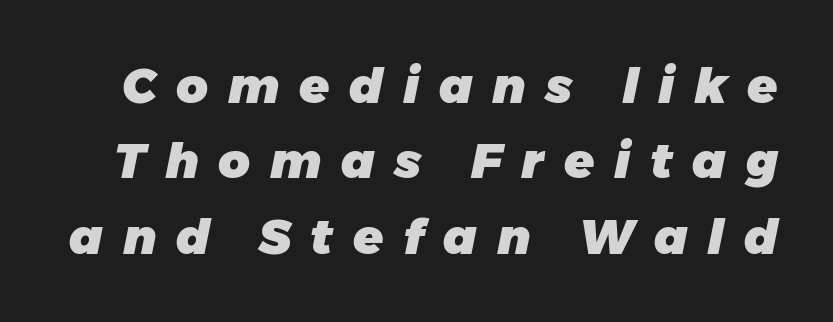
Q: Is the text bold? A: Yes.
Q: Is the text italic (slanted)? A: Yes, it leans right by about 11 degrees.
Q: Is the text underlined? A: No.
Q: Is the spacing between letters normal or unusually wide? A: Unusually wide.
Q: Is the spacing between lines tight, normal or loose? A: Normal.
Q: Width (condensed, normal, or wide)? A: Normal.
Q: Stroke contrast? A: Low.
Q: x-height? A: Medium.
Q: Monospaced? A: No.
